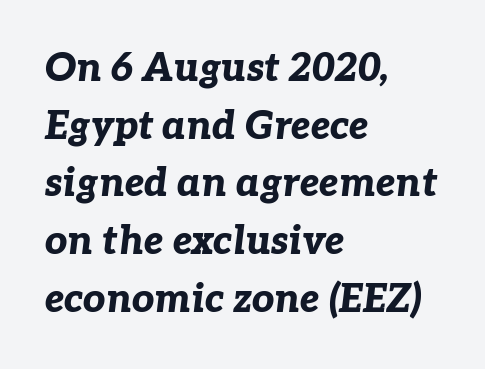
Check the space under the baseline: it is left empty. A classic flush-left, rag-right setting is used for this passage. Successive baselines arrive at the customary interval. The passage shown leans; its letterforms are oblique.
